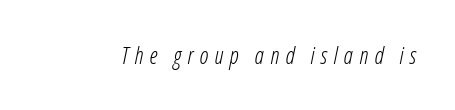
The image shows 23 px text type, italic (leaning right); set unusually wide letter spacing (+0.27 em), not underlined.
